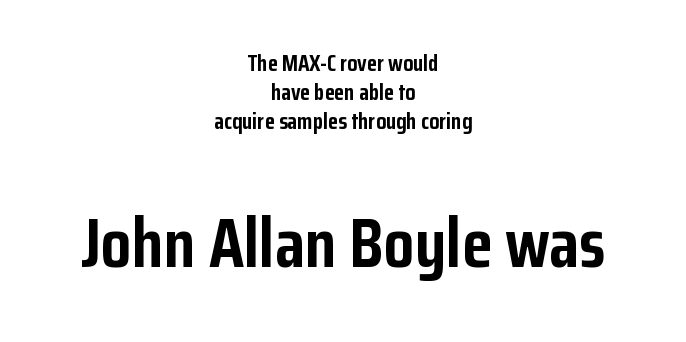
The image shows 70 px semibold, condensed sans-serif type, upright; set centered, normal line spacing (1.26x), normal letter spacing, not underlined; the second (bottom) block is 3.04x larger; low stroke contrast and a medium x-height.
